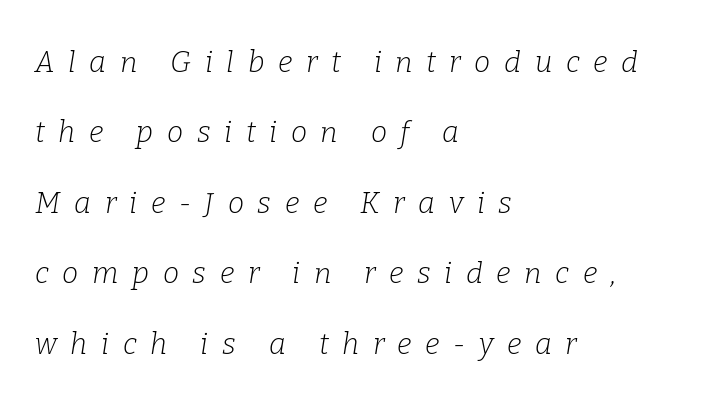
{"serif": "yes", "italic": "yes", "lean": "right", "slant_degrees": 9, "bold": "no", "weight": "light", "width": "normal", "stroke_contrast": "low", "x_height": "medium", "monospaced": "no", "underline": "no", "align": "left", "line_spacing": "loose", "line_spacing_ratio": 2.43, "letter_spacing": "wide", "letter_spacing_em": 0.47, "glyph_px": 29}
